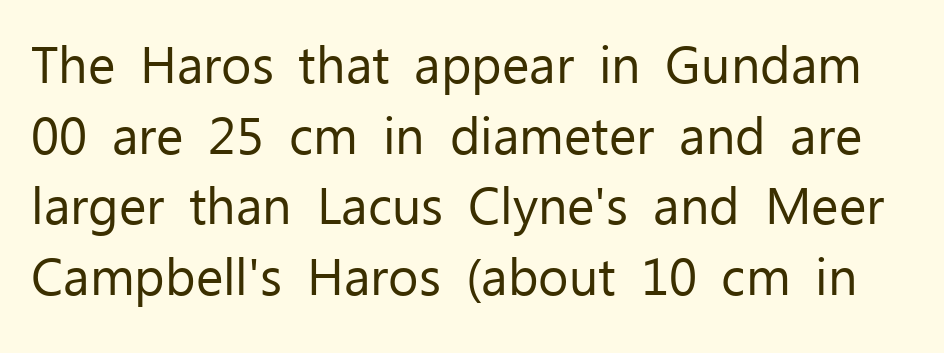
The characters display no serif detailing; their extremities are plain. The weight tops out at a normal text grade. Proportional: the letters do not fall into vertical columns. Leading matches the norm, producing a regular column. Upright lettering throughout. The gap between lines stays unmarked.
